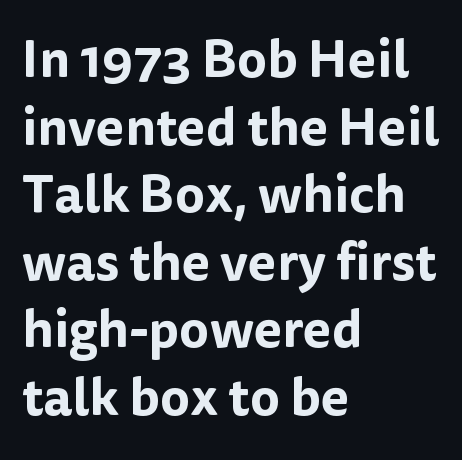
{"serif": "no", "italic": "no", "width": "normal", "stroke_contrast": "low", "x_height": "medium", "monospaced": "no", "underline": "no", "align": "left", "line_spacing": "normal", "line_spacing_ratio": 1.3, "letter_spacing": "normal", "letter_spacing_em": 0.0, "glyph_px": 52}
